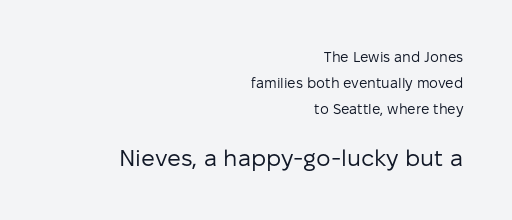
The image shows 23 px text type, upright; set right-aligned, line spacing 1.84x, normal letter spacing, not underlined; the second (bottom) block is 1.64x larger.
